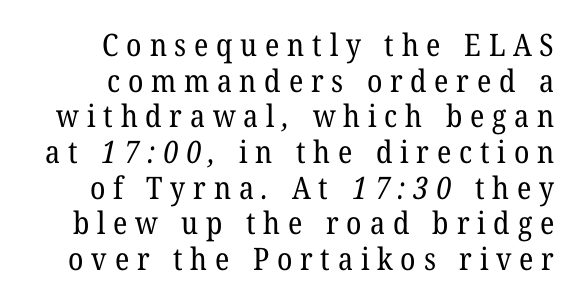
Q: Is the text bold? A: No.
Q: Is the typeface a serif or a sans-serif typeface? A: Serif.
Q: Is the text underlined? A: No.
Q: How is the paragraph aligned? A: Right-aligned.
Q: Is the spacing between letters normal or unusually wide? A: Unusually wide.
Q: Is the spacing between lines tight, normal or loose? A: Tight.
Q: Width (condensed, normal, or wide)? A: Normal.
Q: Stroke contrast? A: Low.
Q: x-height? A: Medium.
Q: Monospaced? A: No.
